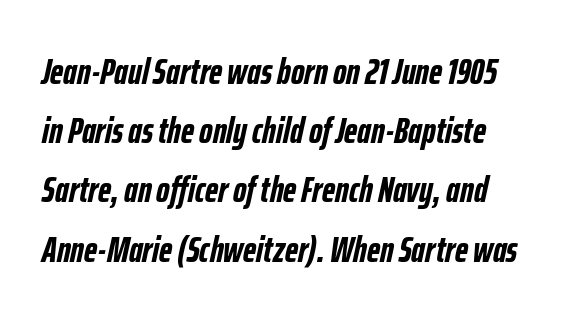
{"italic": "yes", "lean": "right", "slant_degrees": 12, "bold": "yes", "weight": "semibold", "width": "condensed", "stroke_contrast": "low", "x_height": "medium", "monospaced": "no", "underline": "no", "line_spacing": "normal", "line_spacing_ratio": 1.6, "letter_spacing": "normal", "letter_spacing_em": 0.0, "glyph_px": 37}
